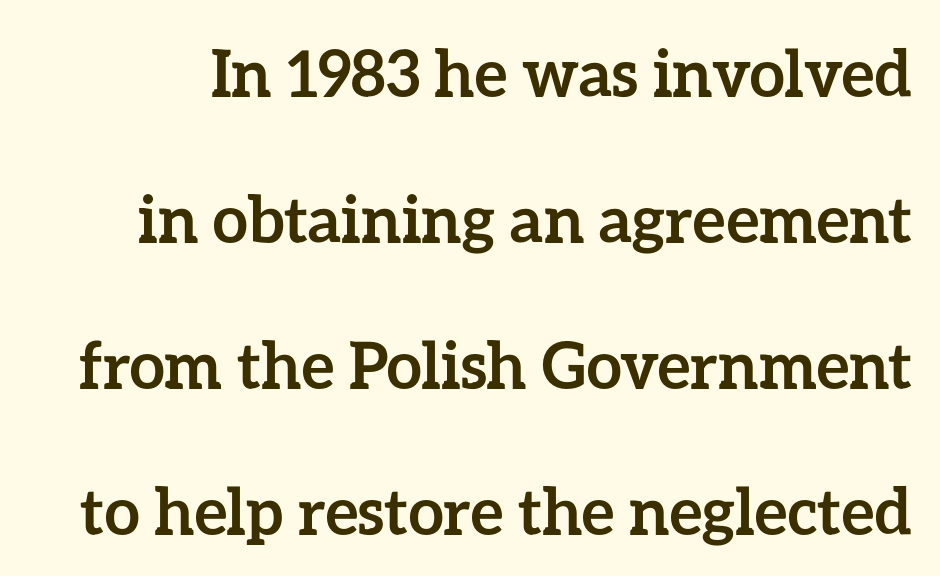
{"italic": "no", "bold": "yes", "weight": "semibold", "width": "normal", "stroke_contrast": "low", "x_height": "medium", "monospaced": "no", "underline": "no", "line_spacing": "loose", "line_spacing_ratio": 2.28, "letter_spacing": "normal", "letter_spacing_em": 0.0, "glyph_px": 64}
